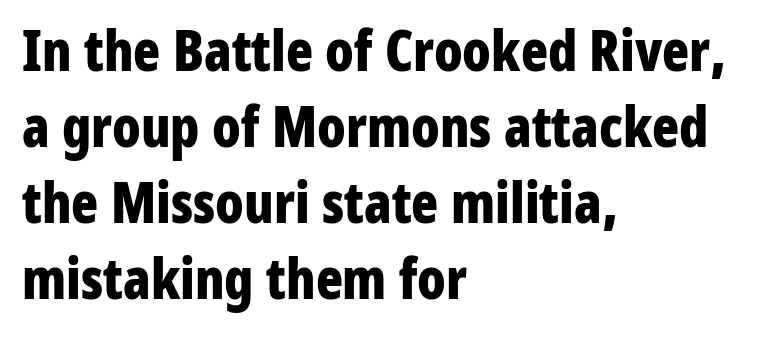
Q: Is the text bold? A: Yes.
Q: Is the text italic (slanted)? A: No, it is upright.
Q: Is the typeface a serif or a sans-serif typeface? A: Sans-serif.
Q: Is the text underlined? A: No.
Q: How is the paragraph aligned? A: Left-aligned.
Q: Is the spacing between letters normal or unusually wide? A: Normal.
Q: Is the spacing between lines tight, normal or loose? A: Normal.
Q: Width (condensed, normal, or wide)? A: Condensed.
Q: Stroke contrast? A: Low.
Q: x-height? A: Medium.
Q: Monospaced? A: No.
